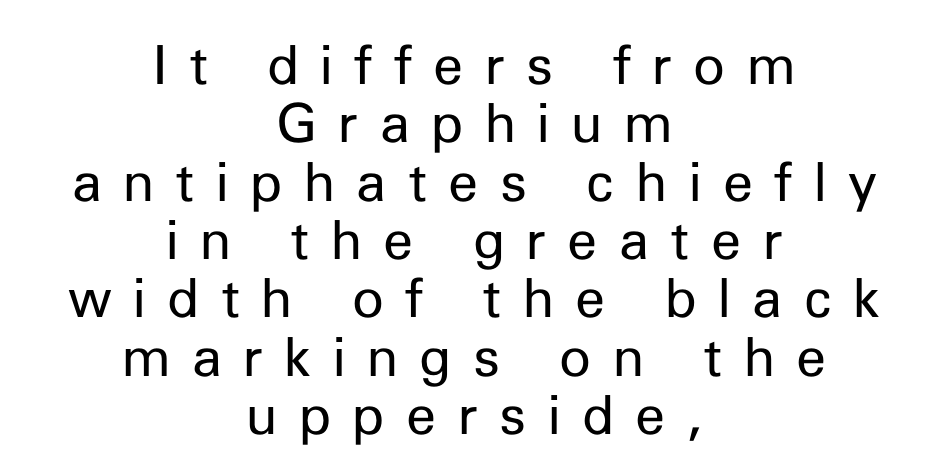
{"serif": "no", "italic": "no", "bold": "no", "weight": "regular", "width": "normal", "stroke_contrast": "low", "x_height": "medium", "monospaced": "no", "underline": "no", "align": "center", "line_spacing": "tight", "line_spacing_ratio": 1.08, "letter_spacing": "wide", "letter_spacing_em": 0.4, "glyph_px": 54}
